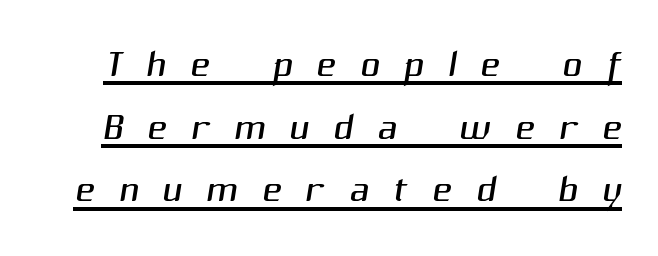
The cut favours lightness, reaching ordinary text weight at its darkest. These characters rest on top of a visible drawn line. Tightly led — the rows are bunched. The rendering uses natural spacing where letterforms have individual widths.
